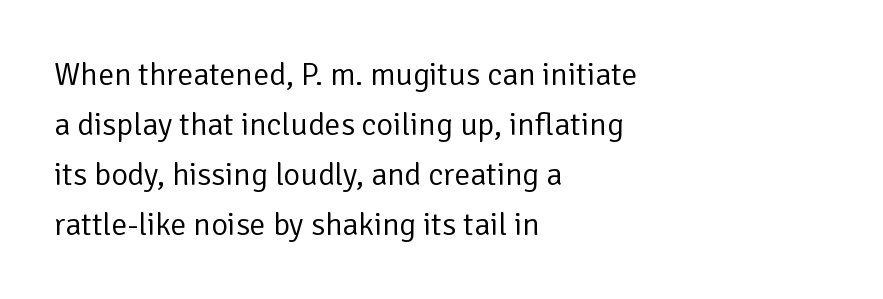
{"serif": "no", "italic": "no", "bold": "no", "weight": "regular", "width": "normal", "stroke_contrast": "low", "x_height": "medium", "monospaced": "no", "underline": "no", "align": "left", "line_spacing": "normal", "line_spacing_ratio": 1.56, "letter_spacing": "normal", "letter_spacing_em": 0.0, "glyph_px": 32}
